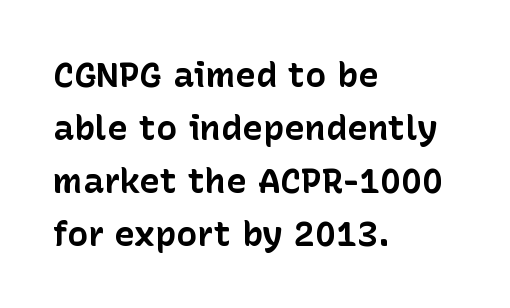
{"serif": "no", "italic": "no", "bold": "yes", "weight": "bold", "width": "normal", "stroke_contrast": "low", "x_height": "medium", "monospaced": "no", "underline": "no", "align": "left", "line_spacing": "normal", "line_spacing_ratio": 1.51, "letter_spacing": "normal", "letter_spacing_em": 0.0, "glyph_px": 35}
